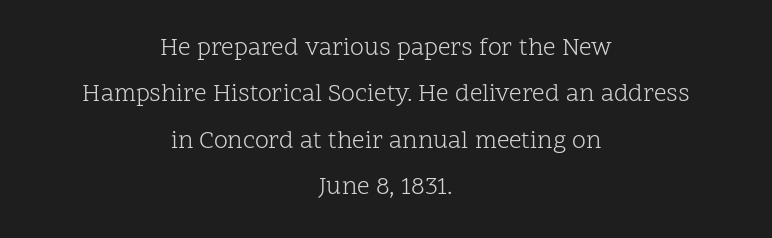
The image shows 25 px text type, upright; set centered, line spacing 1.86x, normal letter spacing, not underlined.
